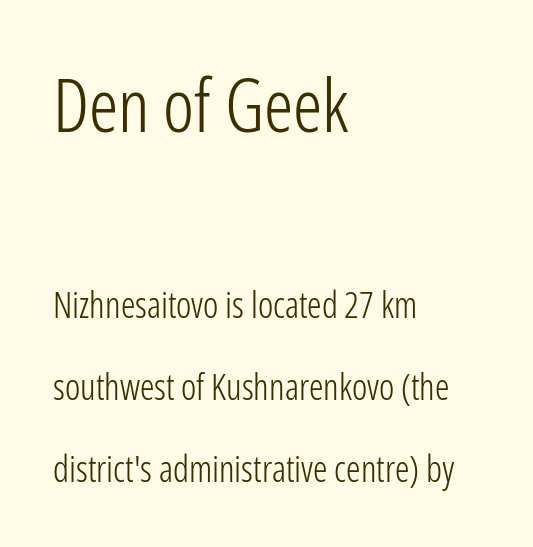
Q: Is the text bold? A: No.
Q: Is the text italic (slanted)? A: No, it is upright.
Q: Is the typeface a serif or a sans-serif typeface? A: Sans-serif.
Q: Is the text underlined? A: No.
Q: How is the paragraph aligned? A: Left-aligned.
Q: Is the spacing between letters normal or unusually wide? A: Normal.
Q: Is the spacing between lines tight, normal or loose? A: Loose.
Q: Which block of text is set in a larger size, the first (top) or the second (bottom)? A: The first (top) one.
Q: Width (condensed, normal, or wide)? A: Condensed.
Q: Stroke contrast? A: Low.
Q: x-height? A: Medium.
Q: Monospaced? A: No.
